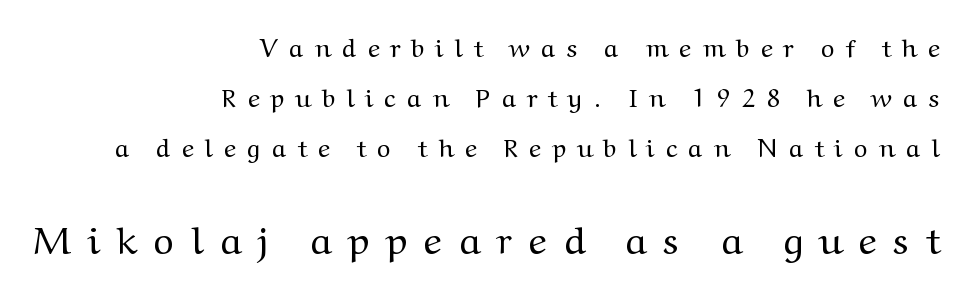
This rendering employs a face with finishing strokes, i.e., a serif. No chunkiness to these letters — they're not bold. How would I describe the line gaps? Wide and relaxed. A typesetter would mark this as roman, not italic. The letters are spread apart with noticeably loose tracking.
